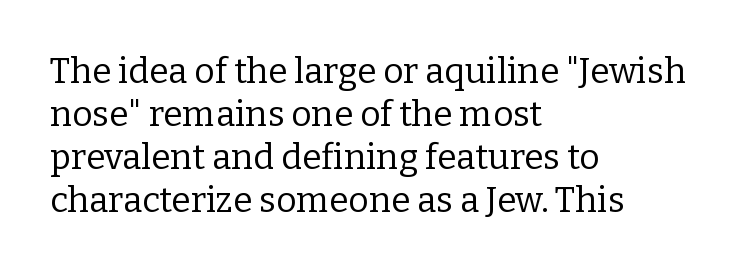
The image shows 35 px regular-weight serif type, upright; set left-aligned, line spacing 1.23x, normal letter spacing, not underlined; low stroke contrast and a medium x-height.
